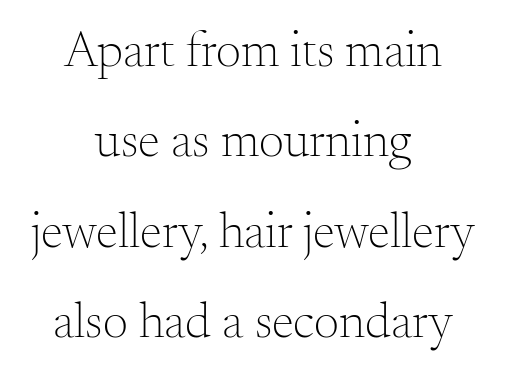
The image shows 50 px light serif type, upright; set centered, line spacing 1.81x, normal letter spacing, not underlined; medium stroke contrast and a small x-height.
